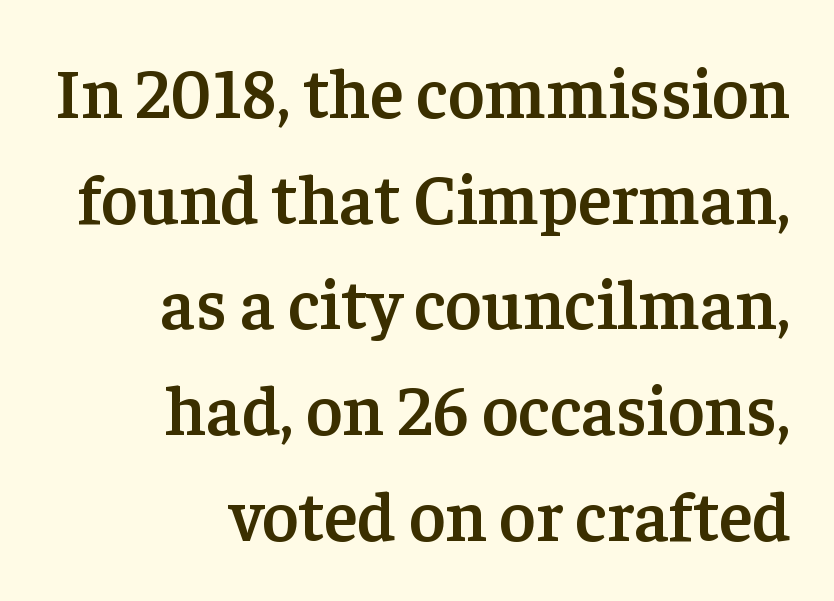
Q: Is the text bold? A: Semi-bold.
Q: Is the text italic (slanted)? A: No, it is upright.
Q: Is the typeface a serif or a sans-serif typeface? A: Serif.
Q: Is the text underlined? A: No.
Q: How is the paragraph aligned? A: Right-aligned.
Q: Is the spacing between letters normal or unusually wide? A: Normal.
Q: Is the spacing between lines tight, normal or loose? A: Normal.
Q: Width (condensed, normal, or wide)? A: Normal.
Q: Stroke contrast? A: Low.
Q: x-height? A: Medium.
Q: Monospaced? A: No.
